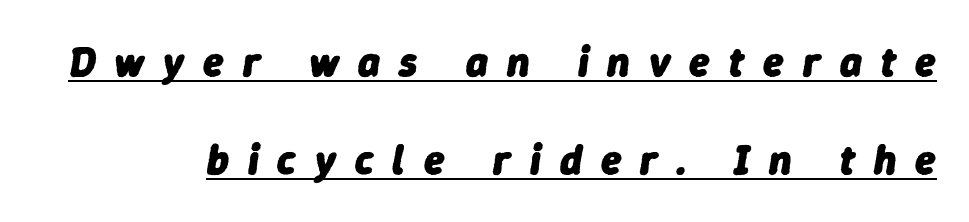
Q: Is the text bold? A: Yes.
Q: Is the text italic (slanted)? A: Yes, it leans right by about 9 degrees.
Q: Is the text underlined? A: Yes.
Q: Is the spacing between letters normal or unusually wide? A: Unusually wide.
Q: Is the spacing between lines tight, normal or loose? A: Loose.
Q: Width (condensed, normal, or wide)? A: Normal.
Q: Stroke contrast? A: Low.
Q: x-height? A: Medium.
Q: Monospaced? A: No.
